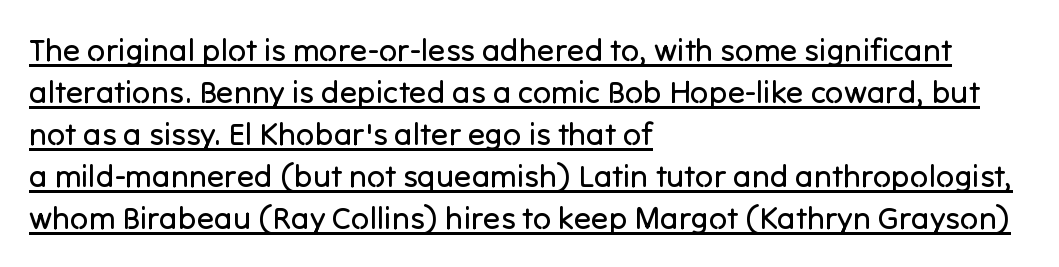
Is this a heavy cut? Hardly; it is regular or lighter. The specimen includes a rule beneath the text block's lines. Serifs: no, the terminals of the letterforms are clean. The paragraph has a hard left edge and a soft right edge.
